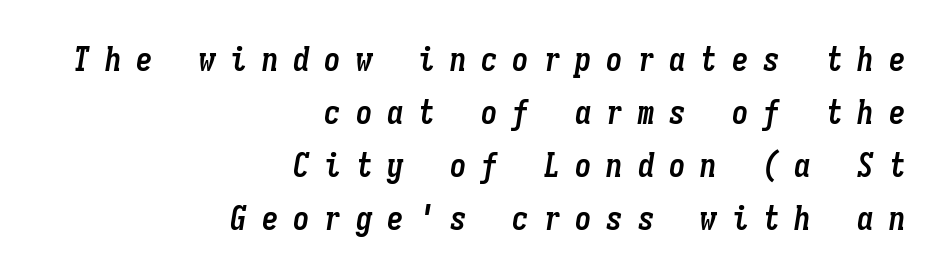
Q: Is the text bold? A: Yes.
Q: Is the text italic (slanted)? A: Yes, it leans right by about 9 degrees.
Q: Is the text underlined? A: No.
Q: How is the paragraph aligned? A: Right-aligned.
Q: Is the spacing between letters normal or unusually wide? A: Unusually wide.
Q: Is the spacing between lines tight, normal or loose? A: Normal.
Q: Width (condensed, normal, or wide)? A: Condensed.
Q: Stroke contrast? A: Low.
Q: x-height? A: Medium.
Q: Monospaced? A: Yes.
